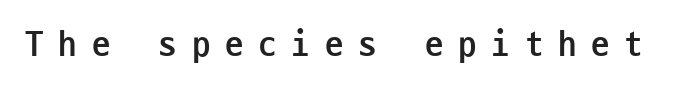
Q: Is the text bold? A: Yes.
Q: Is the text italic (slanted)? A: No, it is upright.
Q: Is the typeface a serif or a sans-serif typeface? A: Sans-serif.
Q: Is the text underlined? A: No.
Q: Is the spacing between letters normal or unusually wide? A: Unusually wide.
Q: Width (condensed, normal, or wide)? A: Condensed.
Q: Stroke contrast? A: Low.
Q: x-height? A: Medium.
Q: Monospaced? A: Yes.
